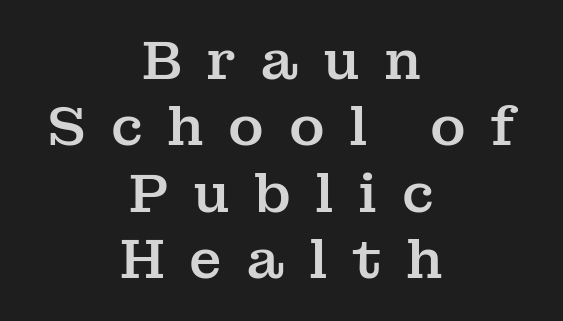
The image shows 54 px serif type, upright; set centered, line spacing 1.23x, unusually wide letter spacing (+0.45 em), not underlined; medium stroke contrast and a medium x-height.
